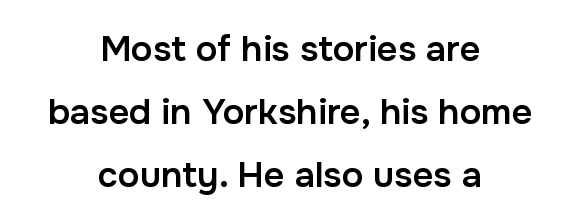
Q: Is the text bold? A: Semi-bold.
Q: Is the text italic (slanted)? A: No, it is upright.
Q: Is the typeface a serif or a sans-serif typeface? A: Sans-serif.
Q: Is the text underlined? A: No.
Q: How is the paragraph aligned? A: Centered.
Q: Is the spacing between letters normal or unusually wide? A: Normal.
Q: Width (condensed, normal, or wide)? A: Normal.
Q: Stroke contrast? A: Low.
Q: x-height? A: Medium.
Q: Monospaced? A: No.
